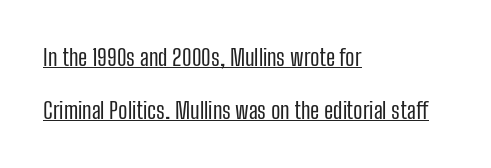
Spacing between characters is what you'd get straight out of the box. Tall strokes in this sample are plumb rather than angled. The block of text is sparse from top to bottom, with ample space between rows. Bold? No — there's no thickening of the strokes. Horizontally, the lines are justified to the leading edge only. A baseline rule has been typeset under these characters.
